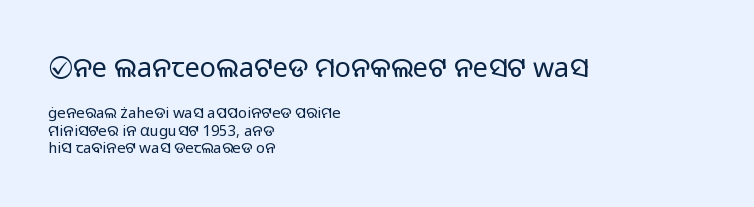
Q: Is the text bold? A: No.
Q: Is the text italic (slanted)? A: No, it is upright.
Q: Is the text underlined? A: No.
Q: How is the paragraph aligned? A: Left-aligned.
Q: Is the spacing between letters normal or unusually wide? A: Normal.
Q: Which block of text is set in a larger size, the first (top) or the second (bottom)? A: The first (top) one.
